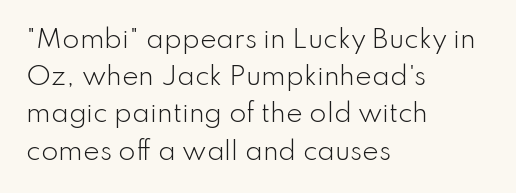
The image shows 25 px text type, upright; set left-aligned, normal line spacing (1.49x), normal letter spacing, not underlined.
